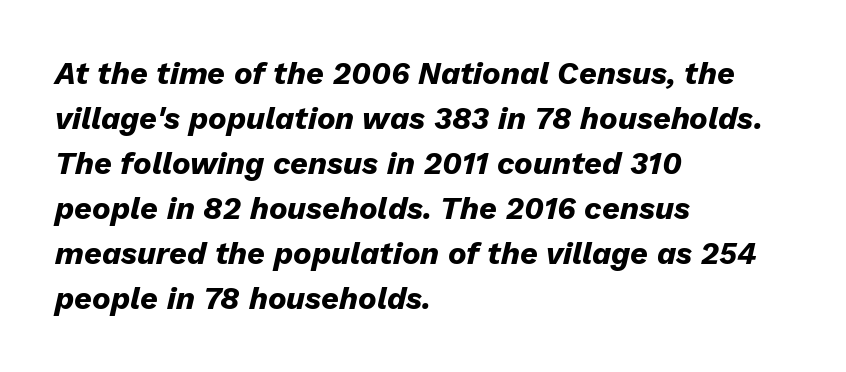
{"italic": "yes", "lean": "right", "slant_degrees": 13, "bold": "yes", "weight": "heavy", "width": "normal", "stroke_contrast": "low", "x_height": "medium", "monospaced": "no", "underline": "no", "align": "left", "line_spacing": "normal", "line_spacing_ratio": 1.45, "letter_spacing": "normal", "letter_spacing_em": 0.0, "glyph_px": 31}
